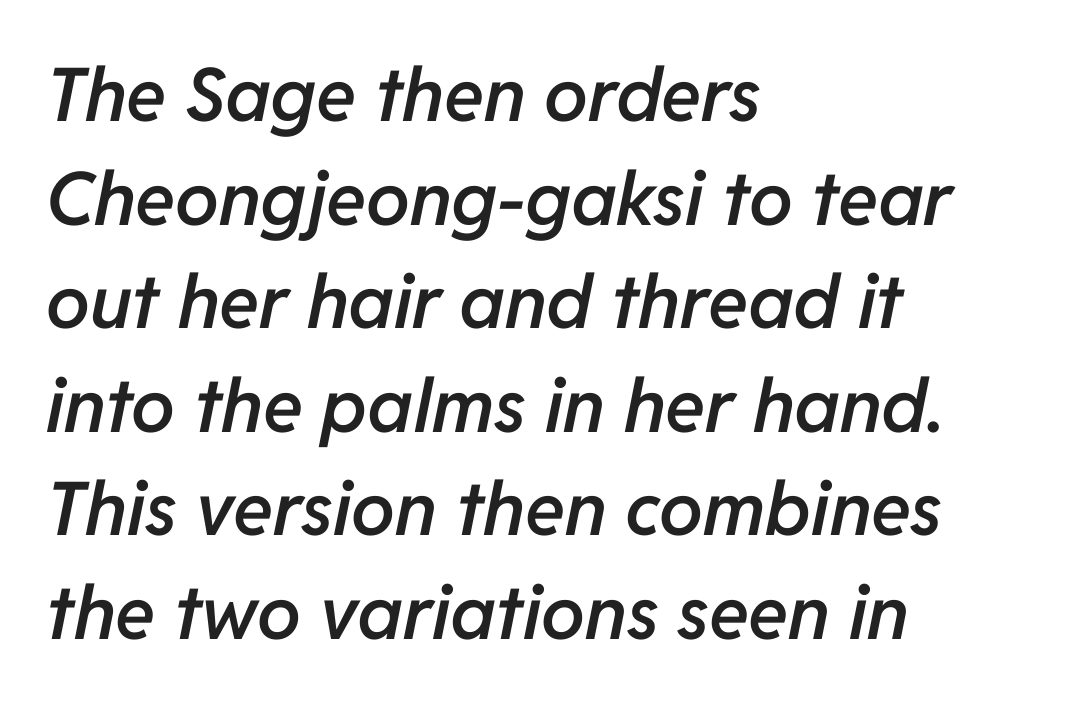
The image shows 74 px semibold type, italic (leaning right); set left-aligned, normal line spacing (1.4x), normal letter spacing, not underlined; low stroke contrast and a medium x-height.
